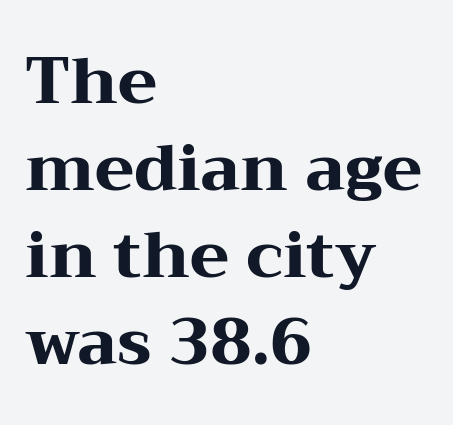
Q: Is the text bold? A: Yes.
Q: Is the text italic (slanted)? A: No, it is upright.
Q: Is the typeface a serif or a sans-serif typeface? A: Serif.
Q: Is the text underlined? A: No.
Q: How is the paragraph aligned? A: Left-aligned.
Q: Is the spacing between letters normal or unusually wide? A: Normal.
Q: Is the spacing between lines tight, normal or loose? A: Normal.
Q: Width (condensed, normal, or wide)? A: Wide.
Q: Stroke contrast? A: Medium.
Q: x-height? A: Medium.
Q: Monospaced? A: No.
